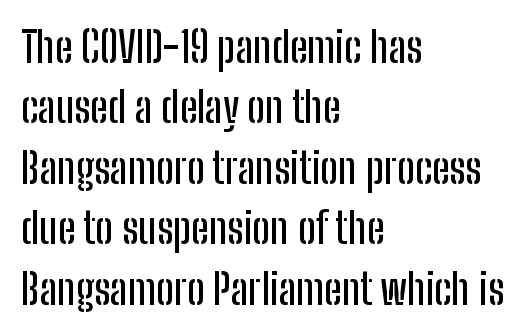
{"serif": "no", "italic": "no", "width": "condensed", "stroke_contrast": "low", "x_height": "medium", "monospaced": "no", "underline": "no", "align": "left", "line_spacing": "normal", "line_spacing_ratio": 1.44, "letter_spacing": "normal", "letter_spacing_em": 0.0, "glyph_px": 42}
